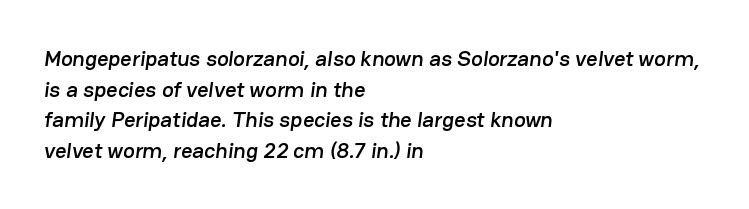
The image shows 22 px text type; set left-aligned, normal line spacing (1.39x), normal letter spacing, not underlined.
